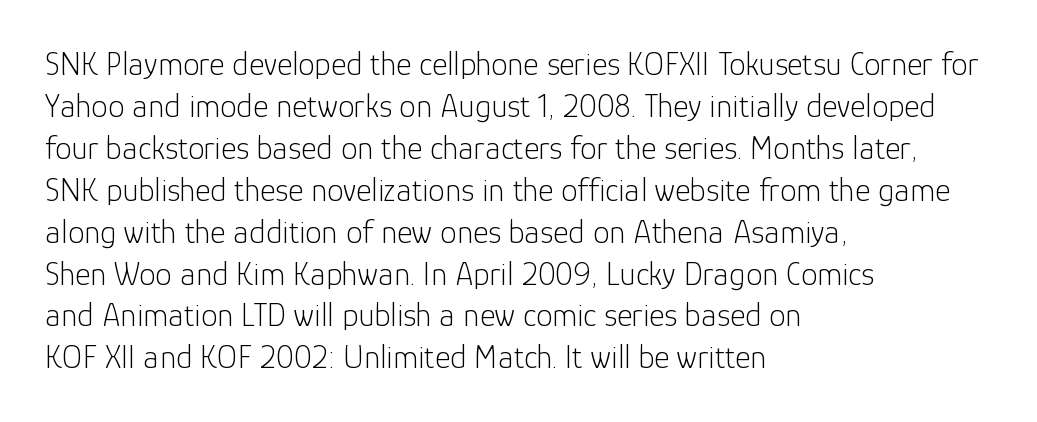
{"serif": "no", "italic": "no", "bold": "no", "weight": "light", "width": "normal", "stroke_contrast": "low", "x_height": "medium", "monospaced": "no", "underline": "no", "align": "left", "line_spacing": "normal", "line_spacing_ratio": 1.27, "letter_spacing": "normal", "letter_spacing_em": 0.0, "glyph_px": 33}
